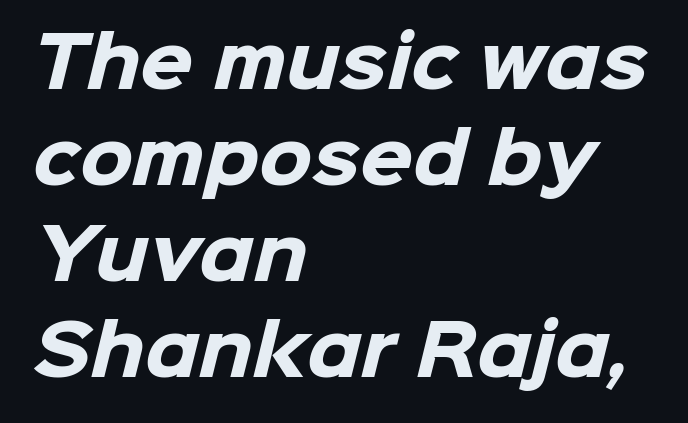
The image shows 68 px heavy sans-serif type; set left-aligned, normal line spacing (1.41x), normal letter spacing, not underlined; low stroke contrast and a medium x-height.
